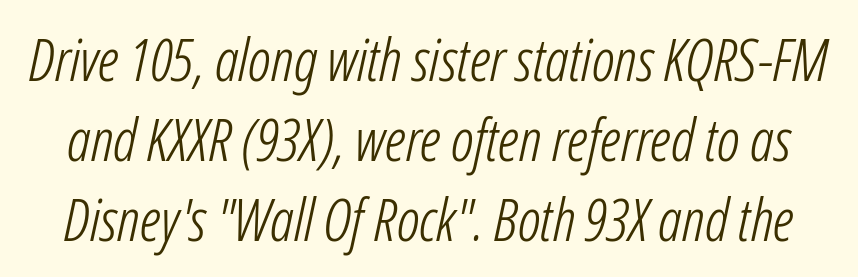
The image shows 59 px light, condensed type, italic (leaning right); set normal line spacing (1.36x), normal letter spacing, not underlined; low stroke contrast and a medium x-height.
